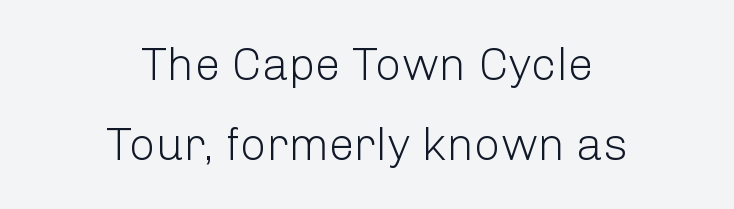
The image shows 46 px light sans-serif type, upright; set centered, line spacing 1.75x, normal letter spacing, not underlined; low stroke contrast and a medium x-height.
